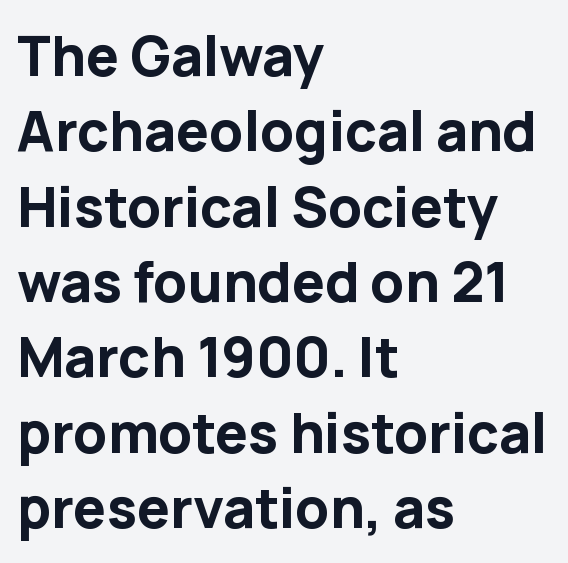
{"serif": "no", "italic": "no", "bold": "yes", "weight": "bold", "width": "normal", "stroke_contrast": "low", "x_height": "medium", "monospaced": "no", "underline": "no", "align": "left", "line_spacing": "normal", "line_spacing_ratio": 1.37, "letter_spacing": "normal", "letter_spacing_em": 0.0, "glyph_px": 55}
